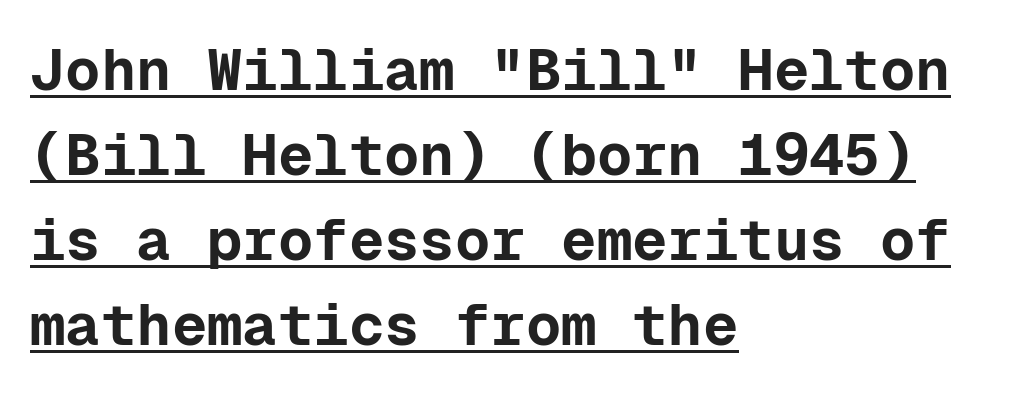
Has an underline been added? It has. Is this a fixed-width face? Yes — each glyph sits in an identical cell. Glyph-to-glyph distance matches everyday printed text. The lines in this sample share a left origin and differ only in where they stop. Posture: straight, roman, zero tilt.
